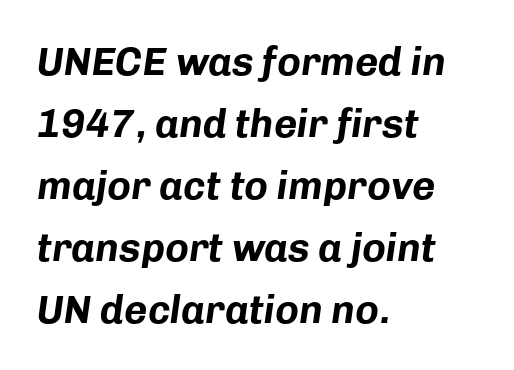
The image shows 40 px bold type, italic (leaning right); set left-aligned, normal line spacing (1.55x), normal letter spacing, not underlined; low stroke contrast and a medium x-height.
